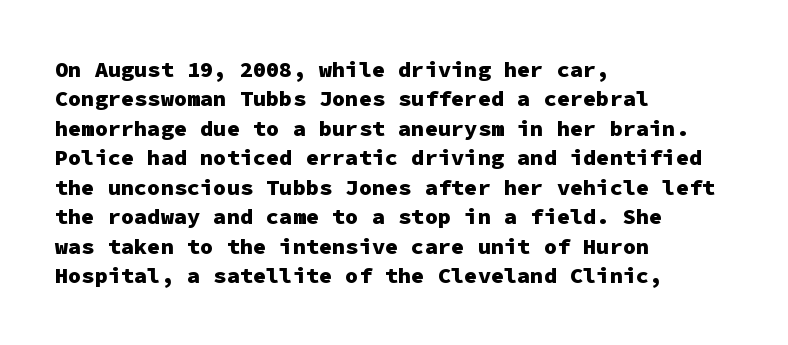
The image shows 22 px bold type, upright; set left-aligned, normal line spacing (1.34x), normal letter spacing, not underlined.
